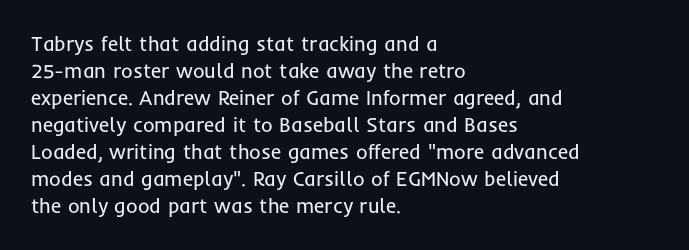
{"italic": "no", "bold": "no", "underline": "no", "align": "left", "line_spacing": "normal", "line_spacing_ratio": 1.35, "letter_spacing": "normal", "letter_spacing_em": 0.0, "glyph_px": 20}
